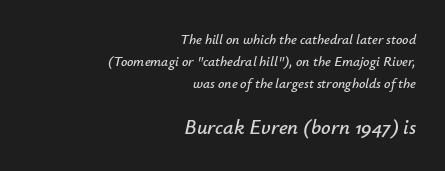
Q: Is the text italic (slanted)? A: Yes, it leans right by about 12 degrees.
Q: Is the text underlined? A: No.
Q: How is the paragraph aligned? A: Right-aligned.
Q: Is the spacing between letters normal or unusually wide? A: Normal.
Q: Is the spacing between lines tight, normal or loose? A: Normal.
Q: Which block of text is set in a larger size, the first (top) or the second (bottom)? A: The second (bottom) one.
